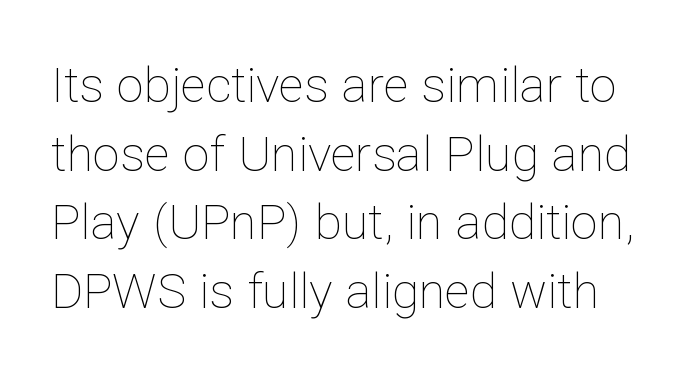
Q: Is the text bold? A: No.
Q: Is the text italic (slanted)? A: No, it is upright.
Q: Is the text underlined? A: No.
Q: Is the spacing between letters normal or unusually wide? A: Normal.
Q: Is the spacing between lines tight, normal or loose? A: Normal.
Q: Width (condensed, normal, or wide)? A: Normal.
Q: Stroke contrast? A: Low.
Q: x-height? A: Medium.
Q: Monospaced? A: No.
